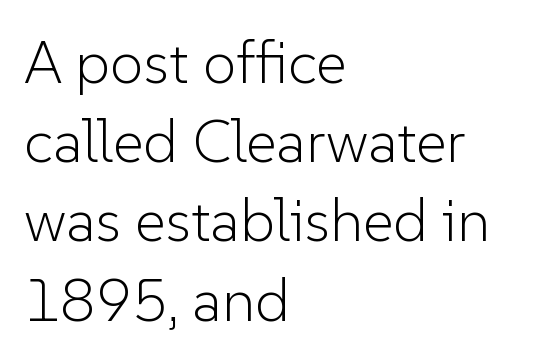
Regarding serifs, this sample does without them. Horizontal bands of white between lines are of average thickness. Here the designer chose a conventional face with non-uniform glyph widths. No extra ink here — the face is not bold. The axis of the letterforms is exactly vertical.
